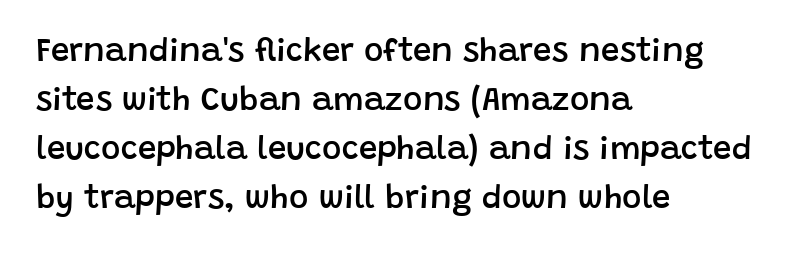
These lines keep a tight, regular rhythm from letter to letter. A typesetter would call this leading conventional body-copy spacing. Look at the bottom of the vertical strokes: they stop flat, with no serifs. The characters look somewhat weighty, a semibold short of true bold. Vertical strokes here are truly vertical.
